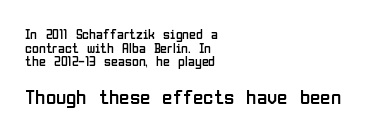
{"italic": "no", "bold": "no", "underline": "no", "align": "left", "line_spacing": "tight", "line_spacing_ratio": 0.97, "letter_spacing": "normal", "letter_spacing_em": 0.0, "larger_block": "second", "size_ratio": 1.5, "glyph_px": 21}
